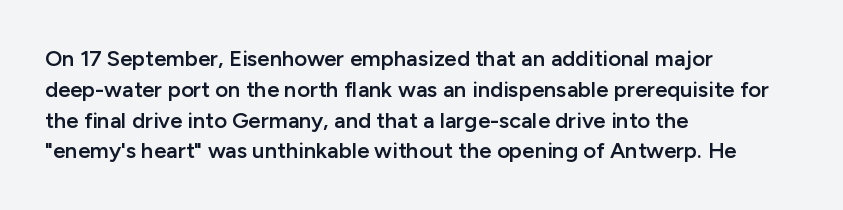
The image shows 22 px text type, upright; set left-aligned, normal line spacing (1.4x), normal letter spacing, not underlined.
